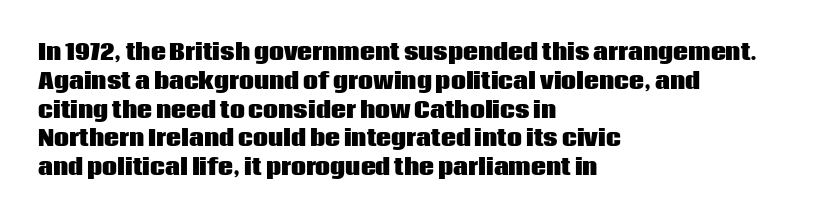
{"italic": "no", "bold": "yes", "underline": "no", "align": "left", "line_spacing": "normal", "line_spacing_ratio": 1.37, "letter_spacing": "normal", "letter_spacing_em": 0.0, "glyph_px": 21}
